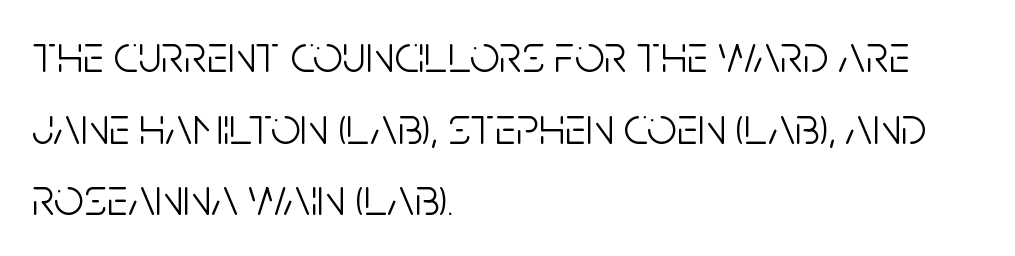
The image shows 53 px light, condensed sans-serif type, upright; set left-aligned, normal line spacing (1.35x), normal letter spacing, not underlined; low stroke contrast and a large x-height.
